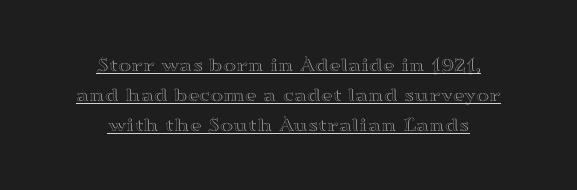
Q: Is the text italic (slanted)? A: No, it is upright.
Q: Is the text underlined? A: Yes.
Q: How is the paragraph aligned? A: Centered.
Q: Is the spacing between letters normal or unusually wide? A: Normal.
Q: Is the spacing between lines tight, normal or loose? A: Normal.
